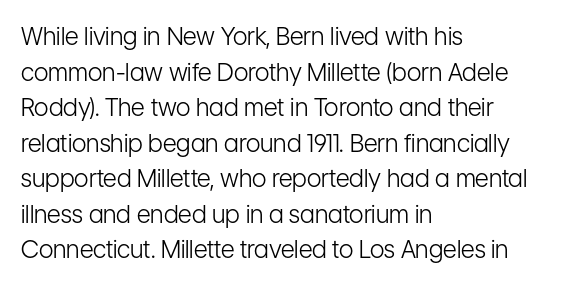
The image shows 24 px text type, upright; set left-aligned, normal line spacing (1.48x), normal letter spacing, not underlined.
